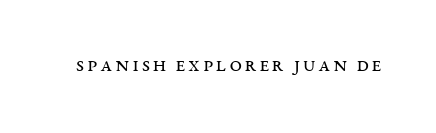
The image shows 22 px text type, upright; set not underlined.
